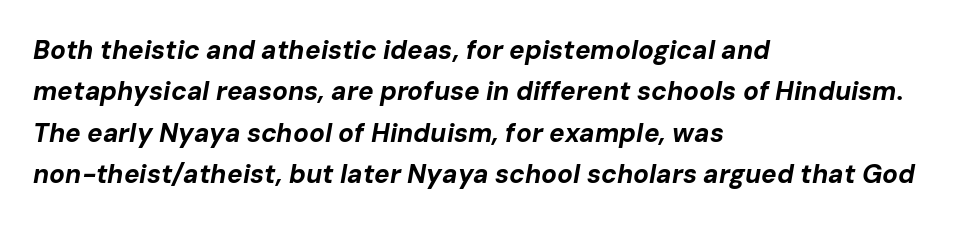
{"italic": "yes", "lean": "right", "slant_degrees": 10, "bold": "yes", "underline": "no", "align": "left", "line_spacing": "normal", "line_spacing_ratio": 1.59, "letter_spacing": "normal", "letter_spacing_em": 0.0, "glyph_px": 26}
